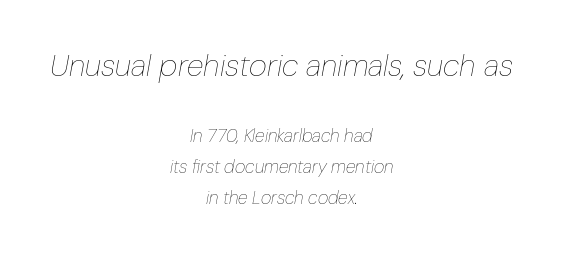
Q: Is the text bold? A: No.
Q: Is the text italic (slanted)? A: Yes, it leans right by about 10 degrees.
Q: Is the text underlined? A: No.
Q: How is the paragraph aligned? A: Centered.
Q: Is the spacing between letters normal or unusually wide? A: Normal.
Q: Which block of text is set in a larger size, the first (top) or the second (bottom)? A: The first (top) one.
Q: Width (condensed, normal, or wide)? A: Condensed.
Q: Stroke contrast? A: Low.
Q: x-height? A: Medium.
Q: Monospaced? A: No.
